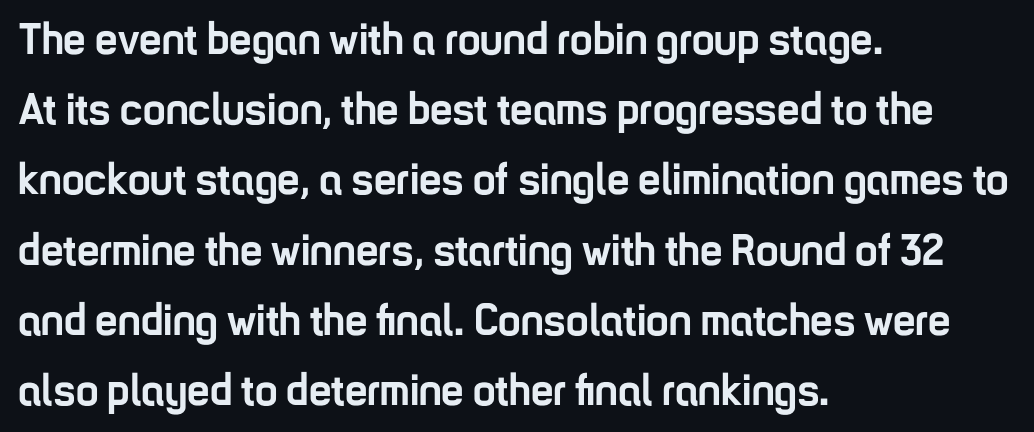
{"serif": "no", "italic": "no", "bold": "yes", "weight": "semibold", "width": "condensed", "stroke_contrast": "low", "x_height": "medium", "monospaced": "no", "underline": "no", "align": "left", "line_spacing": "normal", "line_spacing_ratio": 1.56, "letter_spacing": "normal", "letter_spacing_em": 0.0, "glyph_px": 45}
